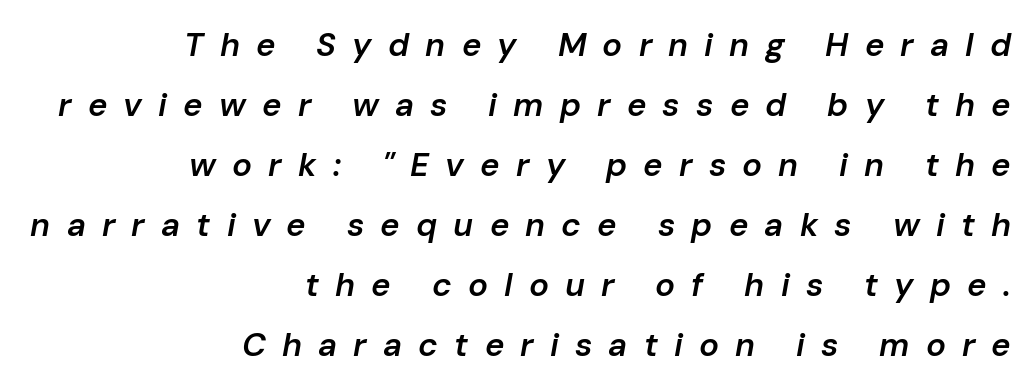
{"italic": "yes", "lean": "right", "slant_degrees": 10, "bold": "semi", "weight": "semibold", "width": "normal", "stroke_contrast": "low", "x_height": "medium", "monospaced": "no", "underline": "no", "align": "right", "line_spacing_ratio": 1.82, "letter_spacing": "wide", "letter_spacing_em": 0.49, "glyph_px": 33}
